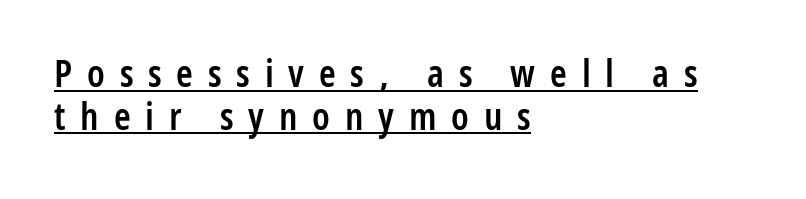
{"serif": "no", "italic": "no", "bold": "semi", "weight": "semibold", "width": "condensed", "stroke_contrast": "low", "x_height": "medium", "monospaced": "no", "underline": "yes", "align": "left", "line_spacing": "tight", "line_spacing_ratio": 1.12, "letter_spacing": "wide", "letter_spacing_em": 0.39, "glyph_px": 38}
